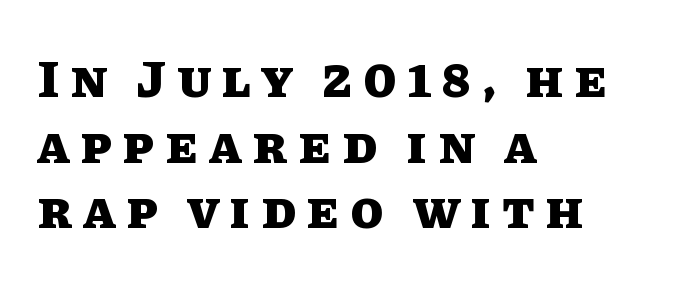
Here the glyphs are tracked loosely, breaking word shapes into spaced letters. The letters stand upright; this is a roman face. These lines stack with their left ends in a neat column. The rendering uses natural spacing where letterforms have individual widths. Beneath every word, the page is bare.
